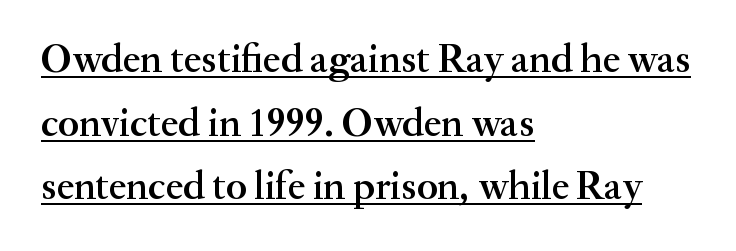
Do the characters align in a grid? No, the font is proportional. The characters display serif detailing at their extremities. Inter-character spacing is left at the font's built-in metrics. Beneath each row of characters lies a ruled line. Emphasis by weight is partial: semibold.
